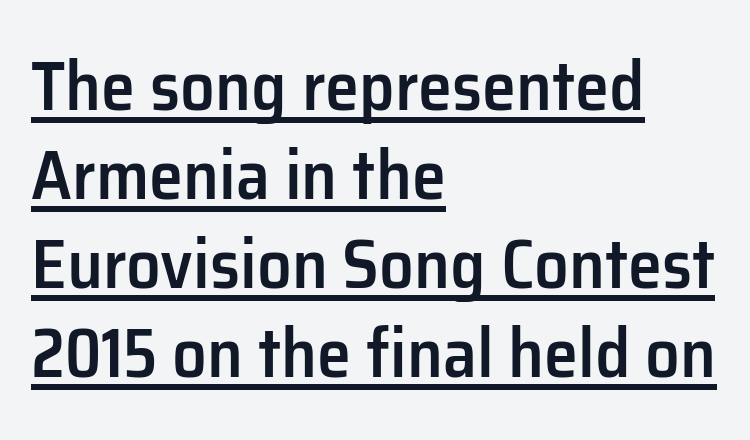
Q: Is the text bold? A: Semi-bold.
Q: Is the text italic (slanted)? A: No, it is upright.
Q: Is the typeface a serif or a sans-serif typeface? A: Sans-serif.
Q: Is the text underlined? A: Yes.
Q: How is the paragraph aligned? A: Left-aligned.
Q: Is the spacing between letters normal or unusually wide? A: Normal.
Q: Is the spacing between lines tight, normal or loose? A: Normal.
Q: Width (condensed, normal, or wide)? A: Normal.
Q: Stroke contrast? A: Low.
Q: x-height? A: Medium.
Q: Monospaced? A: No.
